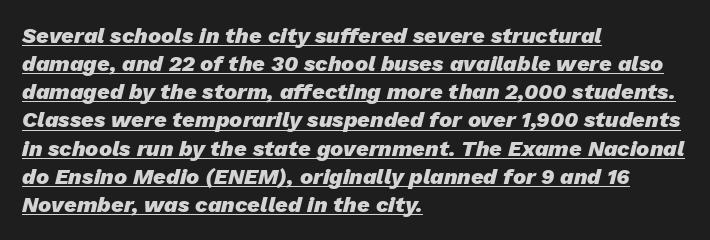
There is no visible air inserted between adjacent glyphs. Leading matches the norm, producing a regular column. The paragraph shown leans on its left margin. Chunky letters — that's bold for sure.
